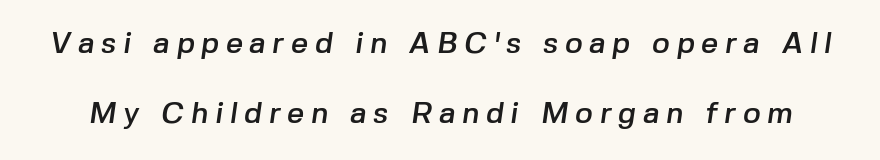
The face used here is proportionally spaced, like ordinary book or web type. Font category for this specimen: sans-serif. Words float on clear page, feet unadorned. Caption: expanded tracking, letters set apart. The passage shown stacks its lines with a broad gap.
